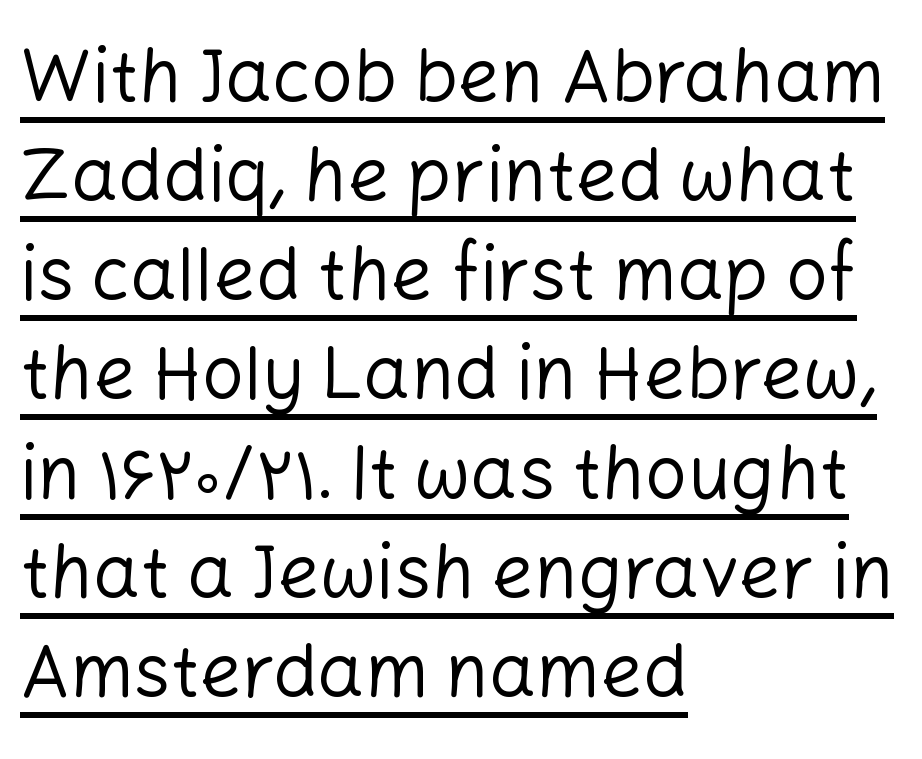
The image shows 74 px regular-weight sans-serif type, upright; set left-aligned, normal line spacing (1.34x), normal letter spacing, underlined; low stroke contrast and a medium x-height.
